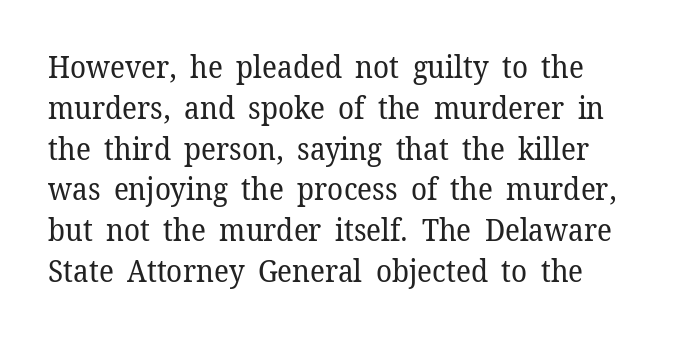
Check where the strokes stop: tiny serifs finish them off. No heavy texture on the line: the type isn't bold. Honestly, there is no underline to notice here at all. If you drew a line through each stem, it would be perfectly vertical. You could not count columns in this text — the font is proportionally spaced. How would I describe the line gaps? Plain and ordinary.
